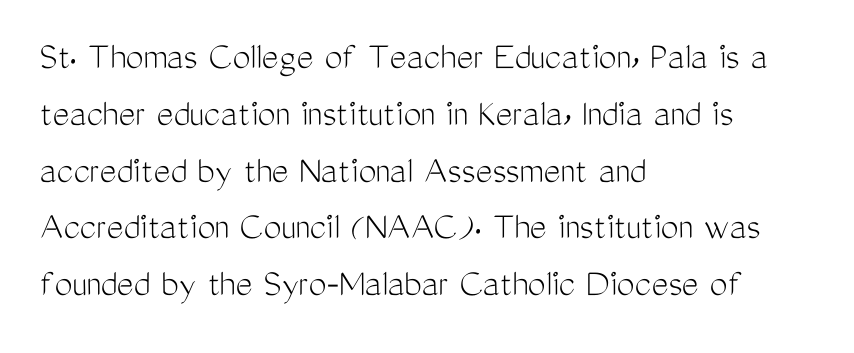
This is not heavy type; no bold has been used. Examine the stroke ends and you'll find no serifs. Is this a fixed-width face? No — the glyphs have proportional, varying widths. Inter-character spacing is left at the font's built-in metrics.
